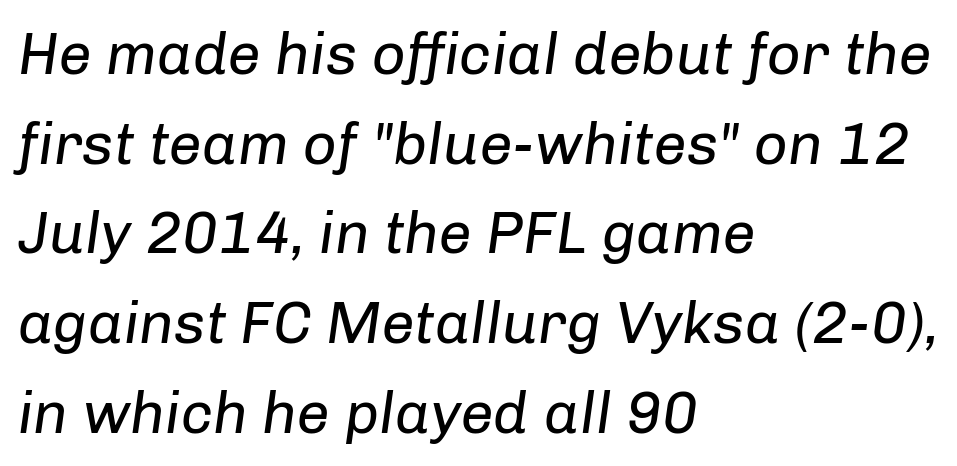
The image shows 59 px regular-weight type, italic (leaning right); set left-aligned, normal line spacing (1.52x), normal letter spacing, not underlined; low stroke contrast and a medium x-height.
